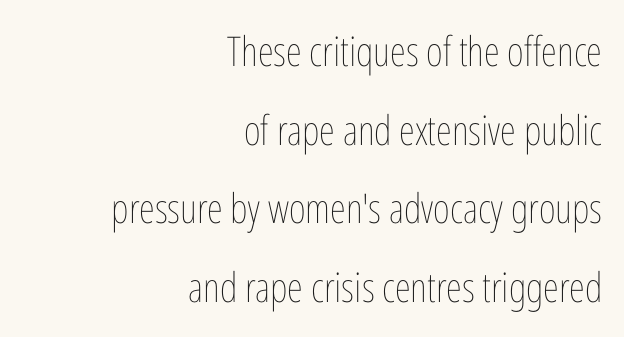
Q: Is the text bold? A: No.
Q: Is the text italic (slanted)? A: No, it is upright.
Q: Is the text underlined? A: No.
Q: How is the paragraph aligned? A: Right-aligned.
Q: Is the spacing between letters normal or unusually wide? A: Normal.
Q: Is the spacing between lines tight, normal or loose? A: Loose.
Q: Width (condensed, normal, or wide)? A: Condensed.
Q: Stroke contrast? A: Low.
Q: x-height? A: Medium.
Q: Monospaced? A: No.
